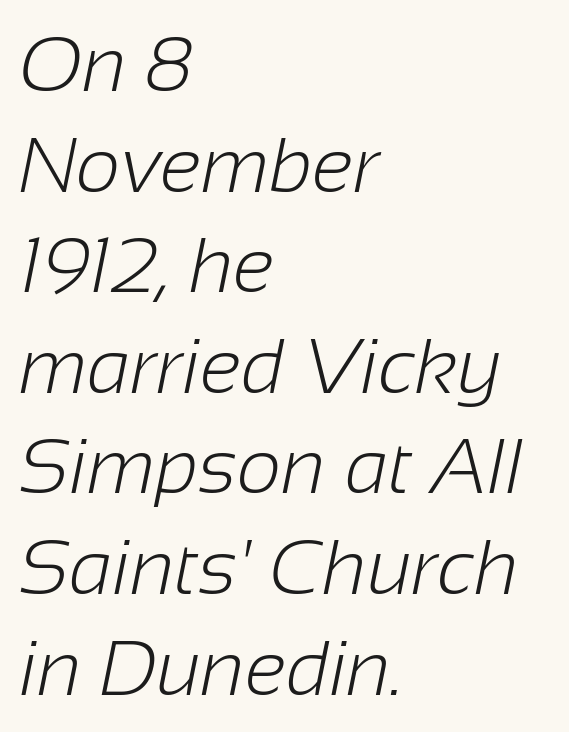
The passage shown has conventional tracking throughout. The font family rendered here belongs to the sans-serif group. This sample has the flowing, uneven cadence of proportional lettering. If you measured baseline to baseline, you'd find a middling distance.
